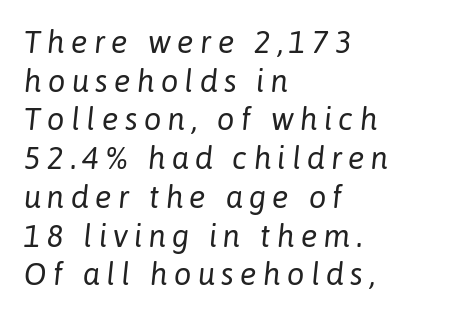
Q: Is the text bold? A: No.
Q: Is the text italic (slanted)? A: Yes, it leans right by about 6 degrees.
Q: Is the text underlined? A: No.
Q: How is the paragraph aligned? A: Left-aligned.
Q: Is the spacing between letters normal or unusually wide? A: Unusually wide.
Q: Is the spacing between lines tight, normal or loose? A: Normal.
Q: Width (condensed, normal, or wide)? A: Normal.
Q: Stroke contrast? A: Low.
Q: x-height? A: Medium.
Q: Monospaced? A: No.
